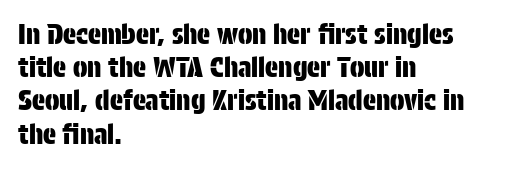
Every row of glyphs begins at an identical x-position on the left. These lines were composed using upright roman letters. Standard letterfit; no display-style spreading of the glyphs. The glyphs are unaccompanied by any horizontal stroke below them.
